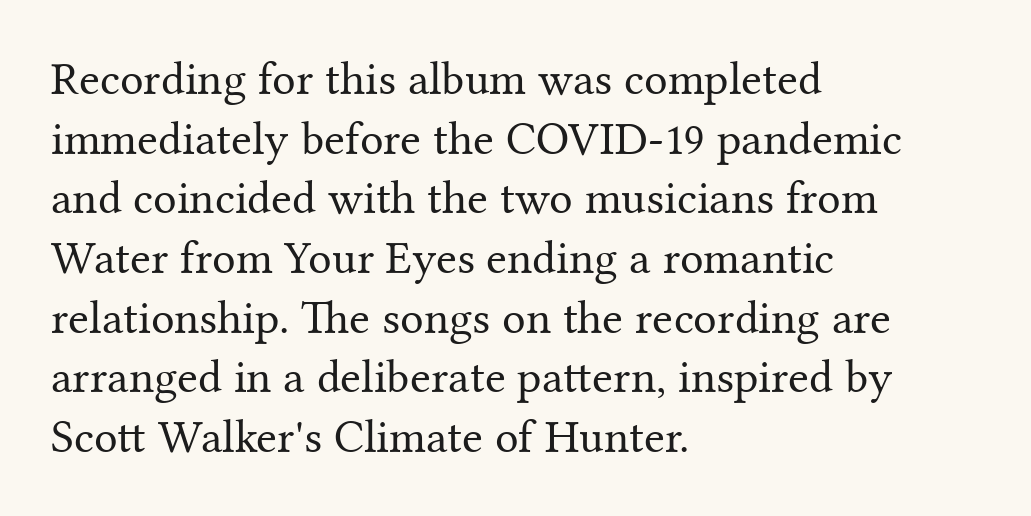
{"serif": "yes", "italic": "no", "bold": "no", "weight": "regular", "width": "normal", "stroke_contrast": "medium", "x_height": "medium", "monospaced": "no", "underline": "no", "align": "left", "line_spacing": "normal", "line_spacing_ratio": 1.27, "letter_spacing": "normal", "letter_spacing_em": 0.0, "glyph_px": 47}
